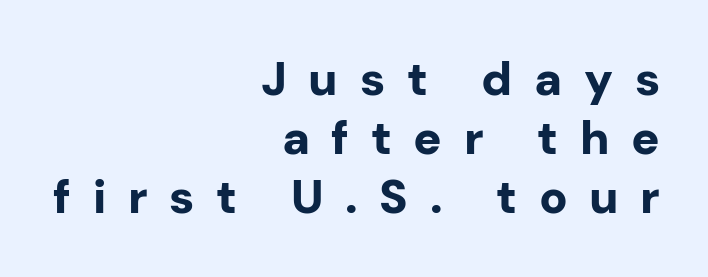
The image shows 47 px bold sans-serif type, upright; set right-aligned, normal line spacing (1.26x), unusually wide letter spacing (+0.46 em), not underlined; low stroke contrast and a medium x-height.
